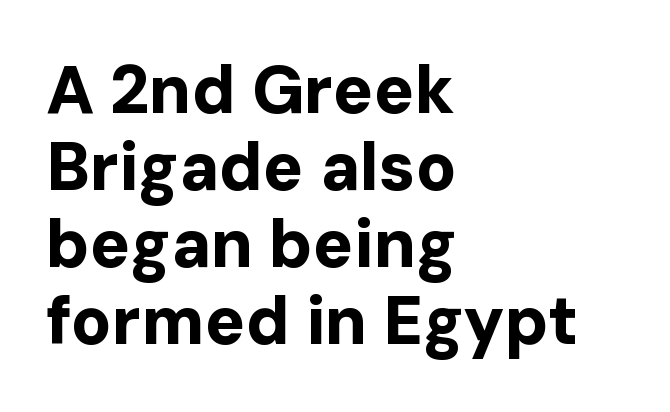
The image shows 67 px bold sans-serif type, upright; set left-aligned, tight line spacing (1.15x), normal letter spacing, not underlined; low stroke contrast and a medium x-height.
